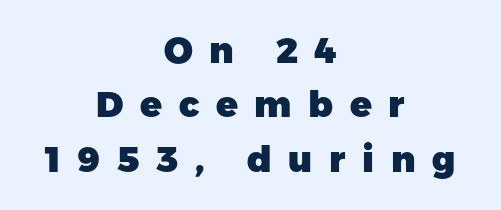
{"serif": "no", "italic": "no", "bold": "yes", "weight": "heavy", "width": "normal", "stroke_contrast": "low", "x_height": "medium", "monospaced": "no", "underline": "no", "align": "center", "line_spacing": "normal", "line_spacing_ratio": 1.51, "letter_spacing": "wide", "letter_spacing_em": 0.46, "glyph_px": 36}
